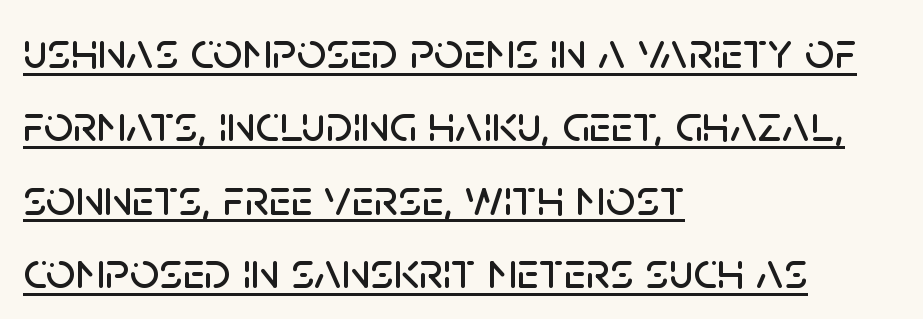
Q: Is the text italic (slanted)? A: No, it is upright.
Q: Is the typeface a serif or a sans-serif typeface? A: Sans-serif.
Q: Is the text underlined? A: Yes.
Q: How is the paragraph aligned? A: Left-aligned.
Q: Is the spacing between letters normal or unusually wide? A: Normal.
Q: Is the spacing between lines tight, normal or loose? A: Normal.
Q: Width (condensed, normal, or wide)? A: Normal.
Q: Stroke contrast? A: Low.
Q: x-height? A: Large.
Q: Monospaced? A: No.
